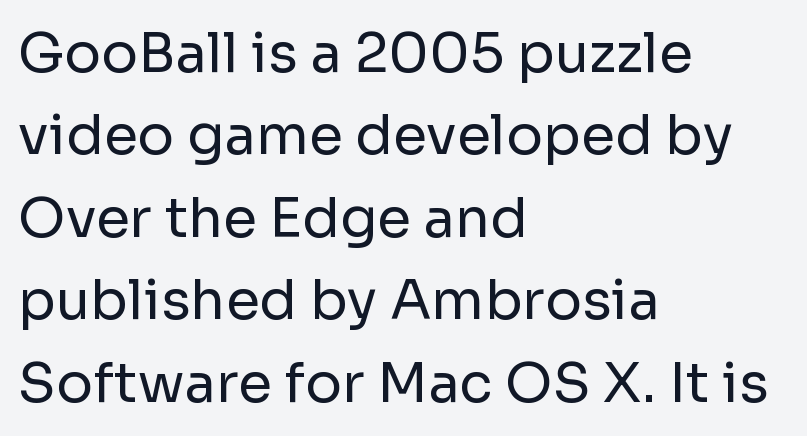
Vertical strokes here are truly vertical. Is this a sans? Yes — the strokes have no serifs. These lines are rendered in a variable-pitch font. Honestly, the row spacing looks completely unremarkable.
